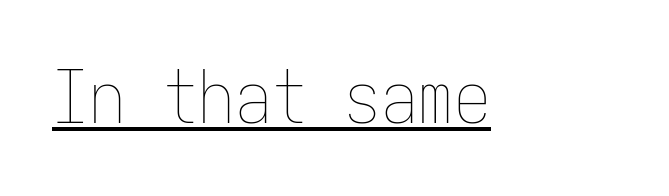
{"italic": "no", "bold": "no", "weight": "thin", "width": "condensed", "stroke_contrast": "low", "x_height": "medium", "monospaced": "yes", "underline": "yes", "letter_spacing": "normal", "letter_spacing_em": 0.0, "glyph_px": 73}
